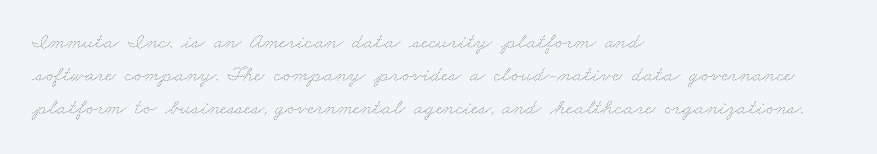
The lines in this sample share a left origin and differ only in where they stop. Default kerning and tracking; the words read as compact shapes. The passage shown stacks its lines at a standard gap. Weight: regular or lighter.
